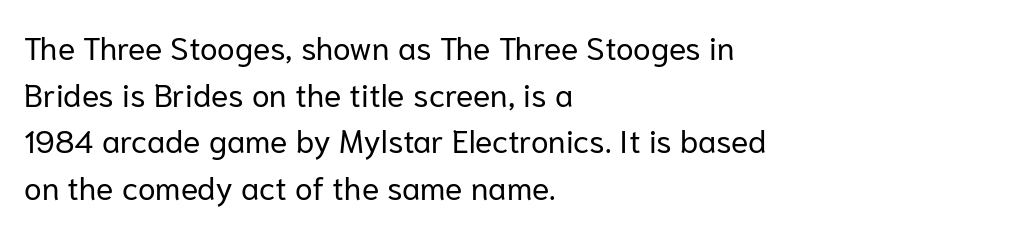
{"serif": "no", "italic": "no", "bold": "no", "weight": "regular", "width": "normal", "stroke_contrast": "low", "x_height": "medium", "monospaced": "no", "underline": "no", "align": "left", "line_spacing": "normal", "line_spacing_ratio": 1.46, "letter_spacing": "normal", "letter_spacing_em": 0.0, "glyph_px": 32}
